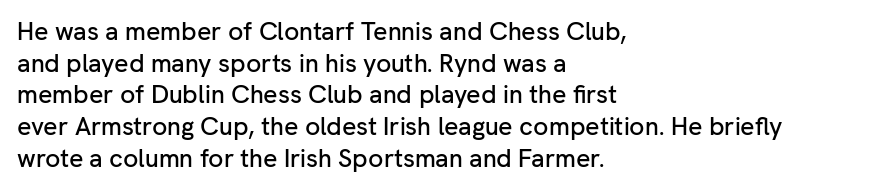
{"italic": "no", "underline": "no", "align": "left", "line_spacing": "normal", "line_spacing_ratio": 1.27, "letter_spacing": "normal", "letter_spacing_em": 0.0, "glyph_px": 25}
